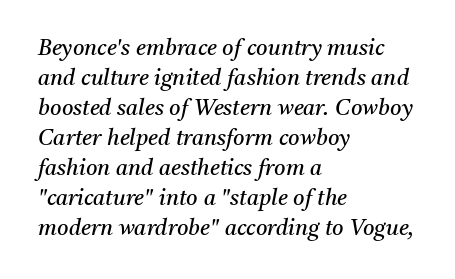
When letters slant like this, we call the style italic. Does extra space separate the letters? No, they use regular spacing. Nobody drew a line under any word here. Stem width sits at or under what a default text font uses. This sample is left-justified, so line endings fall wherever the words run out. These lines sit exactly where default settings would place them.
